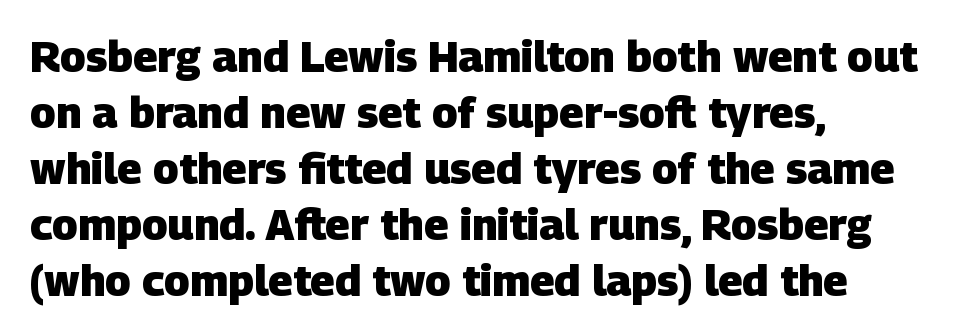
Q: Is the text bold? A: Yes.
Q: Is the typeface a serif or a sans-serif typeface? A: Sans-serif.
Q: Is the text underlined? A: No.
Q: How is the paragraph aligned? A: Left-aligned.
Q: Is the spacing between letters normal or unusually wide? A: Normal.
Q: Is the spacing between lines tight, normal or loose? A: Normal.
Q: Width (condensed, normal, or wide)? A: Normal.
Q: Stroke contrast? A: Low.
Q: x-height? A: Large.
Q: Monospaced? A: No.
